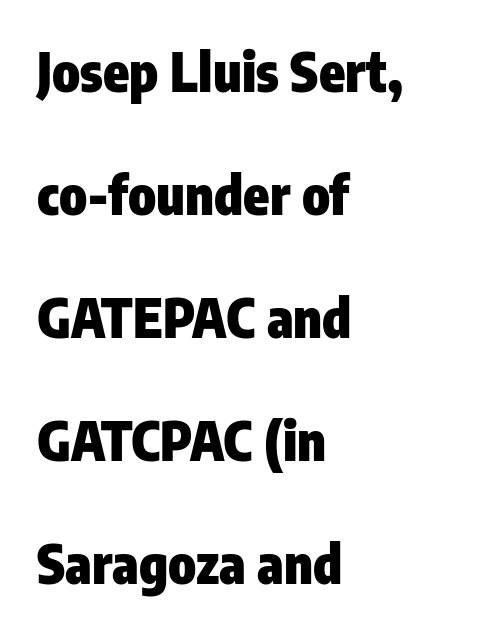
The image shows 53 px heavy, condensed sans-serif type, upright; set left-aligned, loose line spacing (2.32x), normal letter spacing, not underlined; low stroke contrast and a medium x-height.
